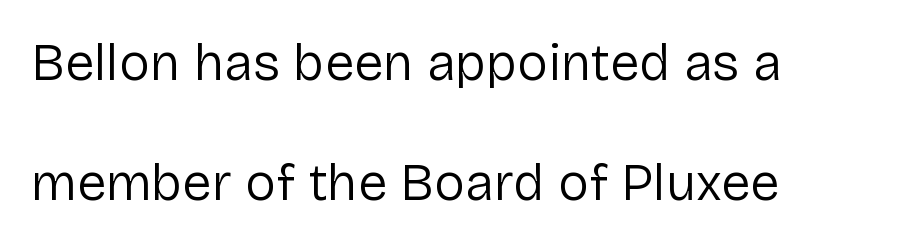
The face used here is rendered with its standard letterfit. Here the designer chose a conventional face with non-uniform glyph widths. The letters look calm and open, with moderate or lighter stems. The typesetter chose a ragged-right arrangement here.
